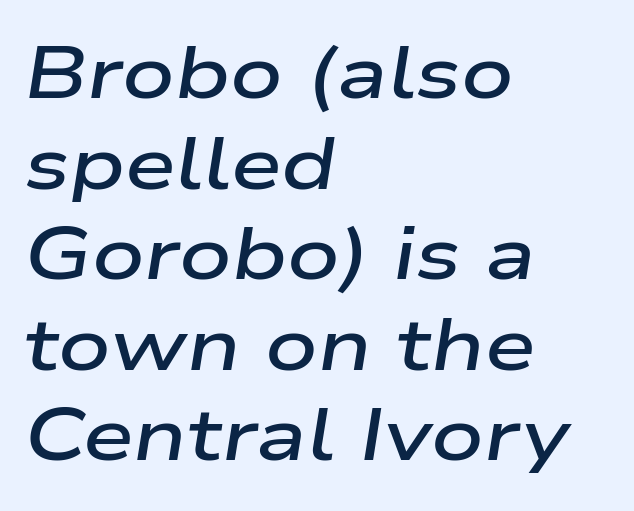
Q: Is the text bold? A: Semi-bold.
Q: Is the text italic (slanted)? A: Yes, it leans right by about 9 degrees.
Q: Is the text underlined? A: No.
Q: How is the paragraph aligned? A: Left-aligned.
Q: Is the spacing between letters normal or unusually wide? A: Normal.
Q: Width (condensed, normal, or wide)? A: Wide.
Q: Stroke contrast? A: Low.
Q: x-height? A: Medium.
Q: Monospaced? A: No.
